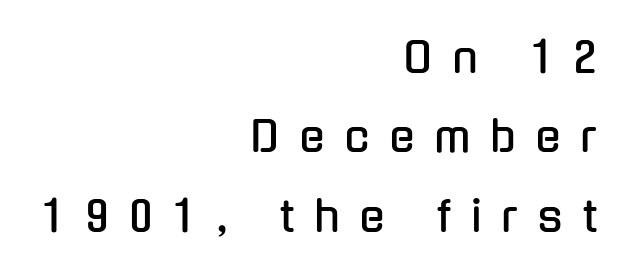
The lettering stays uniformly vertical, giving the passage a roman look. Varying glyph widths throughout — classic text-font behaviour. Typographically, this falls in the sans-serif category. The tracking jumps out immediately: characters are airy and widely separated. The lines in this sample share a right terminus and differ only in where they begin.
